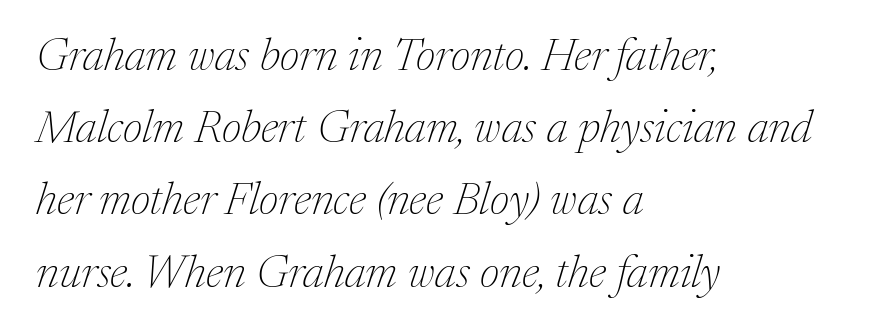
{"serif": "yes", "italic": "yes", "lean": "right", "slant_degrees": 17, "bold": "no", "weight": "thin", "width": "normal", "stroke_contrast": "medium", "x_height": "medium", "monospaced": "no", "underline": "no", "align": "left", "line_spacing": "normal", "line_spacing_ratio": 1.57, "letter_spacing": "normal", "letter_spacing_em": 0.0, "glyph_px": 46}
